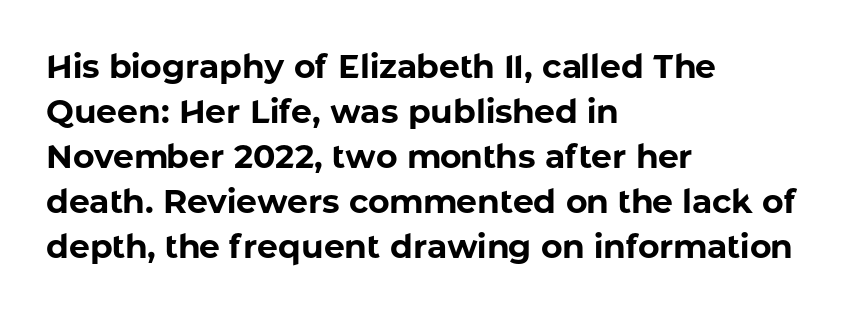
Q: Is the text bold? A: Yes.
Q: Is the text italic (slanted)? A: No, it is upright.
Q: Is the typeface a serif or a sans-serif typeface? A: Sans-serif.
Q: Is the text underlined? A: No.
Q: How is the paragraph aligned? A: Left-aligned.
Q: Is the spacing between letters normal or unusually wide? A: Normal.
Q: Is the spacing between lines tight, normal or loose? A: Normal.
Q: Width (condensed, normal, or wide)? A: Normal.
Q: Stroke contrast? A: Low.
Q: x-height? A: Medium.
Q: Monospaced? A: No.
